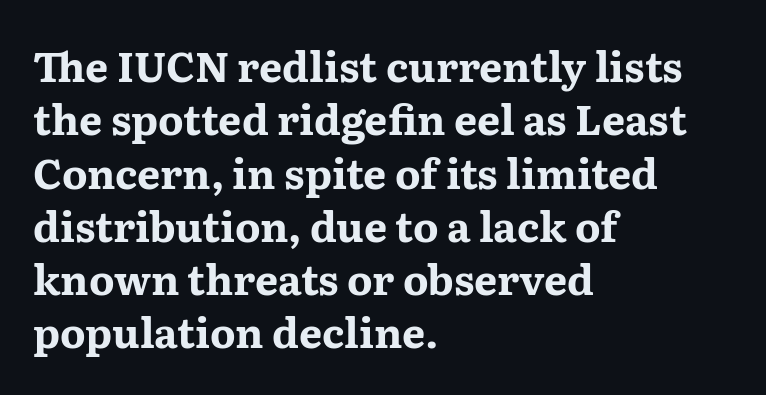
{"serif": "yes", "italic": "no", "bold": "yes", "weight": "bold", "width": "wide", "stroke_contrast": "medium", "x_height": "medium", "monospaced": "no", "underline": "no", "align": "left", "line_spacing": "normal", "line_spacing_ratio": 1.3, "letter_spacing": "normal", "letter_spacing_em": 0.0, "glyph_px": 41}
